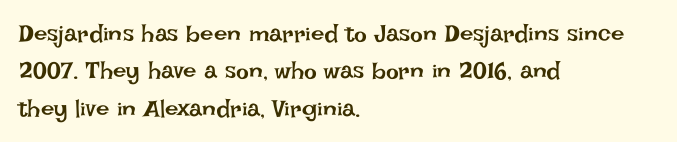
Evenly set lines give the paragraph a standard silhouette. Here the glyphs are tracked normally, forming tight word shapes. Rule under the text: the space is simply empty. Italic? Not at all — the glyphs are vertical. These glyphs show unthickened strokes, regular width or finer.
